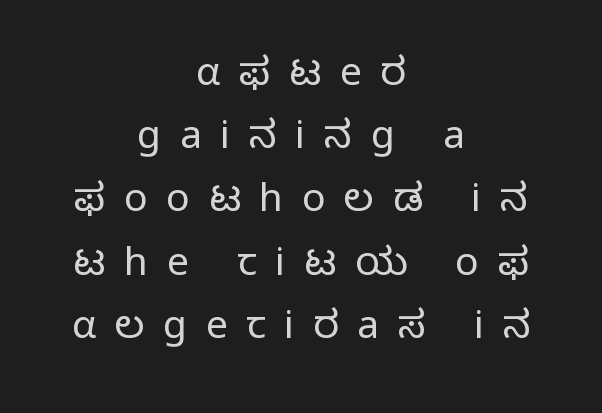
Q: Is the text bold? A: No.
Q: Is the text italic (slanted)? A: No, it is upright.
Q: Is the typeface a serif or a sans-serif typeface? A: Sans-serif.
Q: Is the text underlined? A: No.
Q: How is the paragraph aligned? A: Centered.
Q: Is the spacing between letters normal or unusually wide? A: Unusually wide.
Q: Is the spacing between lines tight, normal or loose? A: Normal.
Q: Width (condensed, normal, or wide)? A: Normal.
Q: Stroke contrast? A: Low.
Q: x-height? A: Medium.
Q: Monospaced? A: No.
